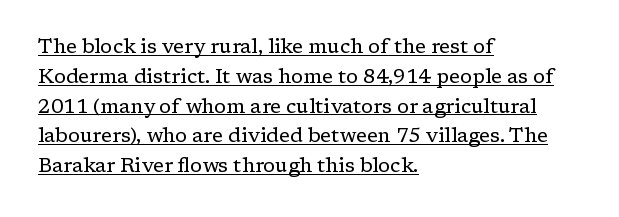
{"italic": "no", "bold": "no", "underline": "yes", "align": "left", "line_spacing": "normal", "line_spacing_ratio": 1.49, "letter_spacing": "normal", "letter_spacing_em": 0.0, "glyph_px": 20}
